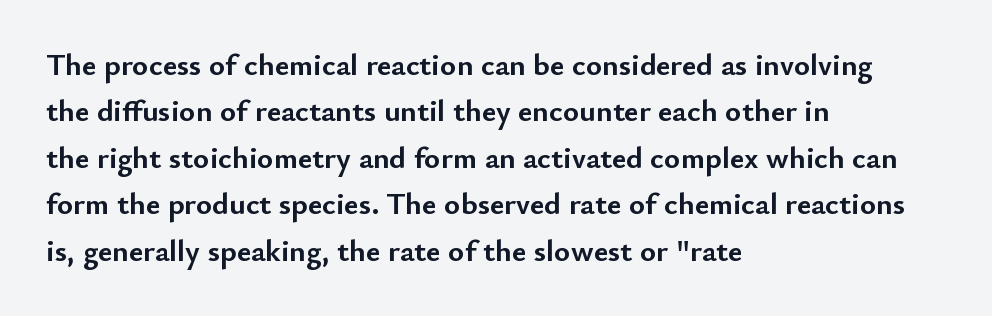
The image shows 31 px semibold sans-serif type, upright; set left-aligned, normal line spacing (1.5x), normal letter spacing, not underlined; low stroke contrast and a small x-height.
